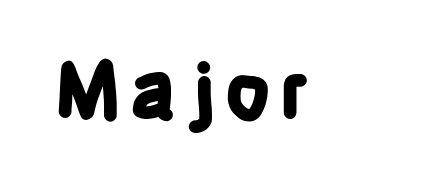
The image shows 76 px bold, condensed sans-serif type, upright; set not underlined; low stroke contrast and a large x-height.
